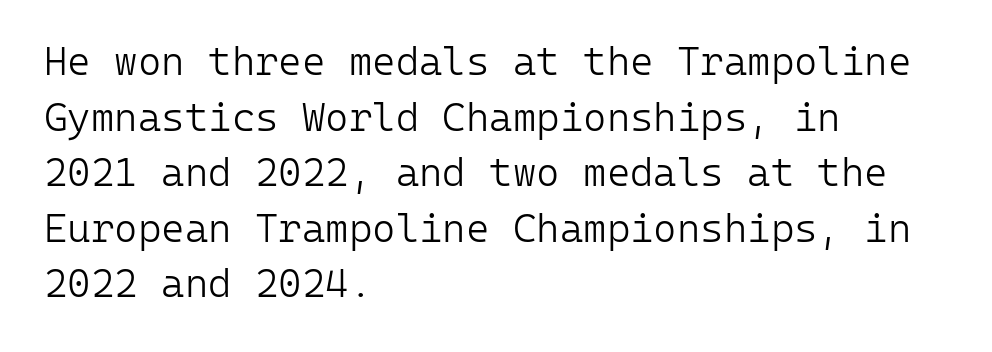
Q: Is the text bold? A: No.
Q: Is the text italic (slanted)? A: No, it is upright.
Q: Is the typeface a serif or a sans-serif typeface? A: Sans-serif.
Q: Is the text underlined? A: No.
Q: How is the paragraph aligned? A: Left-aligned.
Q: Is the spacing between letters normal or unusually wide? A: Normal.
Q: Is the spacing between lines tight, normal or loose? A: Normal.
Q: Width (condensed, normal, or wide)? A: Normal.
Q: Stroke contrast? A: Low.
Q: x-height? A: Medium.
Q: Monospaced? A: Yes.
